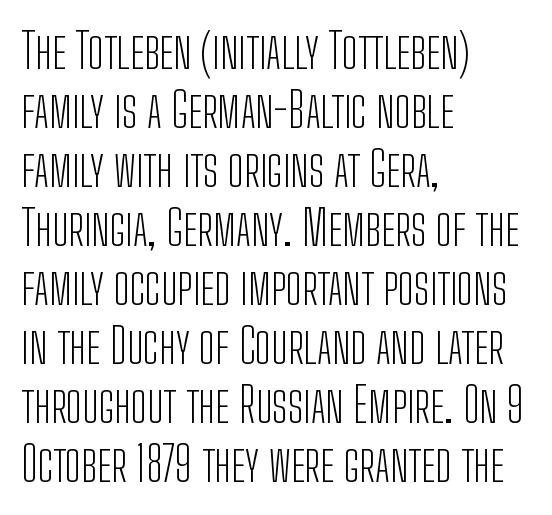
The image shows 48 px light, condensed sans-serif type, upright; set left-aligned, line spacing 1.23x, normal letter spacing, not underlined; low stroke contrast and a medium x-height.
